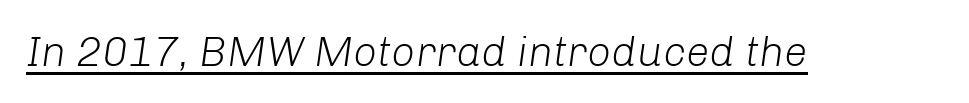
{"italic": "yes", "lean": "right", "slant_degrees": 8, "bold": "no", "weight": "light", "width": "normal", "stroke_contrast": "low", "x_height": "medium", "monospaced": "no", "underline": "yes", "letter_spacing": "normal", "letter_spacing_em": 0.0, "glyph_px": 42}
